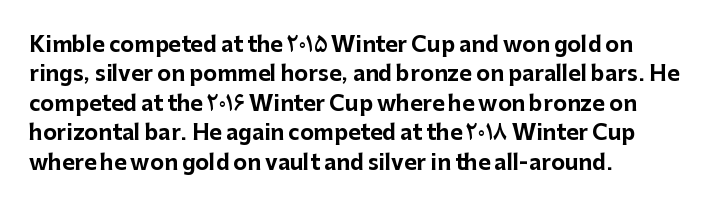
The image shows 21 px bold type, upright; set left-aligned, normal line spacing (1.4x), normal letter spacing, not underlined.
